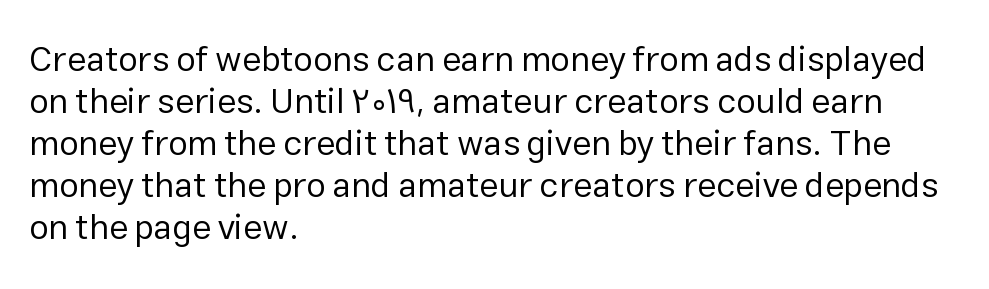
The image shows 35 px regular-weight sans-serif type, upright; set left-aligned, line spacing 1.2x, normal letter spacing, not underlined; low stroke contrast and a medium x-height.
